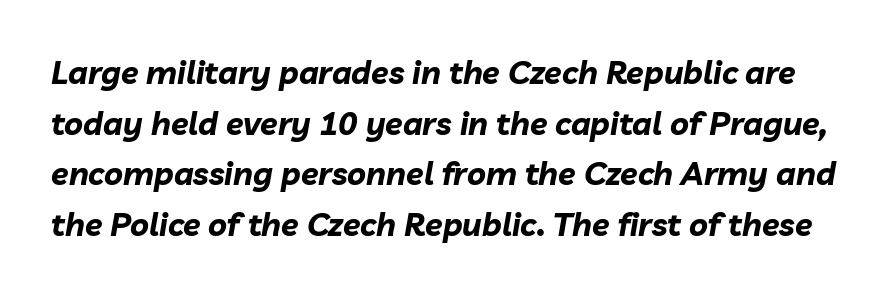
Plain, unruled lines of type. The face used here has a pronounced slope to its letters. Quick note: interline space is typical. Think of a printed novel: that variable character pitch is what you see here. You'd pick this weight for a headline — it's a proper bold.
